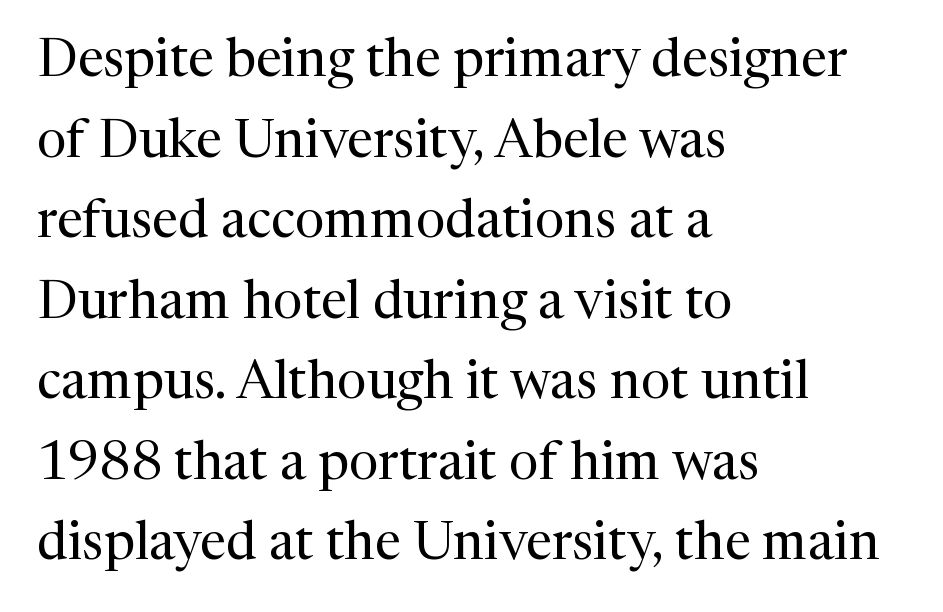
Q: Is the text bold? A: No.
Q: Is the text italic (slanted)? A: No, it is upright.
Q: Is the typeface a serif or a sans-serif typeface? A: Serif.
Q: Is the text underlined? A: No.
Q: How is the paragraph aligned? A: Left-aligned.
Q: Is the spacing between letters normal or unusually wide? A: Normal.
Q: Is the spacing between lines tight, normal or loose? A: Normal.
Q: Width (condensed, normal, or wide)? A: Normal.
Q: Stroke contrast? A: Medium.
Q: x-height? A: Medium.
Q: Monospaced? A: No.
